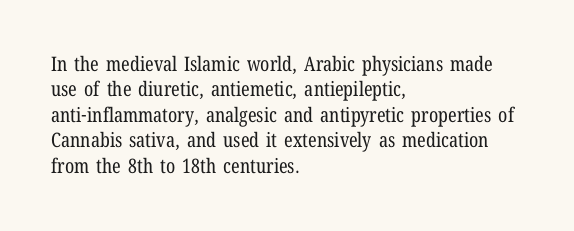
{"italic": "no", "bold": "no", "underline": "no", "align": "left", "line_spacing": "normal", "line_spacing_ratio": 1.27, "letter_spacing": "normal", "letter_spacing_em": 0.0, "glyph_px": 20}
